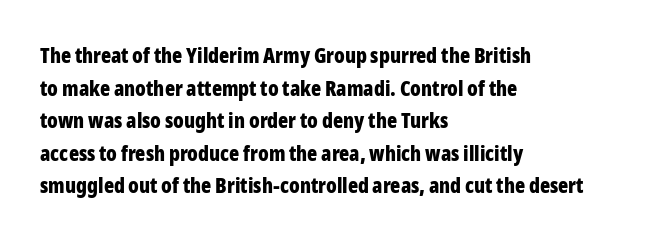
The image shows 21 px bold type, upright; set left-aligned, normal line spacing (1.55x), normal letter spacing, not underlined.
